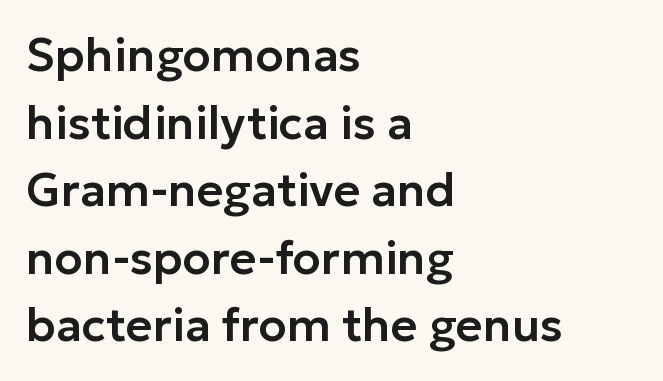
Q: Is the text italic (slanted)? A: No, it is upright.
Q: Is the typeface a serif or a sans-serif typeface? A: Sans-serif.
Q: Is the text underlined? A: No.
Q: How is the paragraph aligned? A: Left-aligned.
Q: Is the spacing between letters normal or unusually wide? A: Normal.
Q: Is the spacing between lines tight, normal or loose? A: Normal.
Q: Width (condensed, normal, or wide)? A: Normal.
Q: Stroke contrast? A: Low.
Q: x-height? A: Medium.
Q: Monospaced? A: No.
